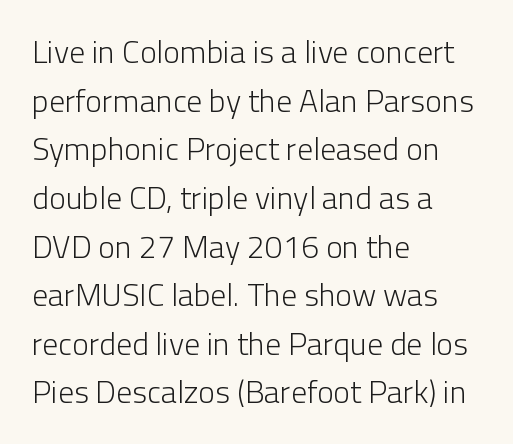
Nothing sits at the stroke ends, so this counts as sans-serif. Each row of text sits above clean, open space. The cut favours lightness, reaching ordinary text weight at its darkest. Is this a fixed-width face? No — the glyphs have proportional, varying widths. A classic flush-left, rag-right setting is used for this passage. These lines keep a tight, regular rhythm from letter to letter.
